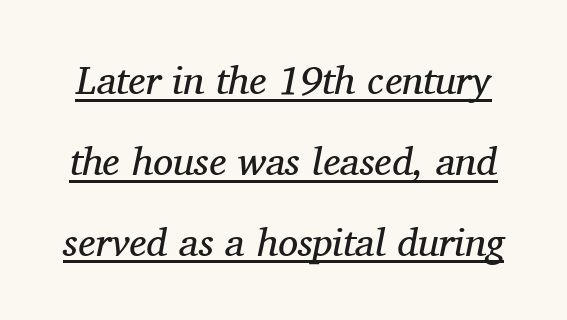
The image shows 40 px regular-weight serif type, italic (leaning right); set loose line spacing (2.02x), normal letter spacing, underlined; medium stroke contrast and a medium x-height.
